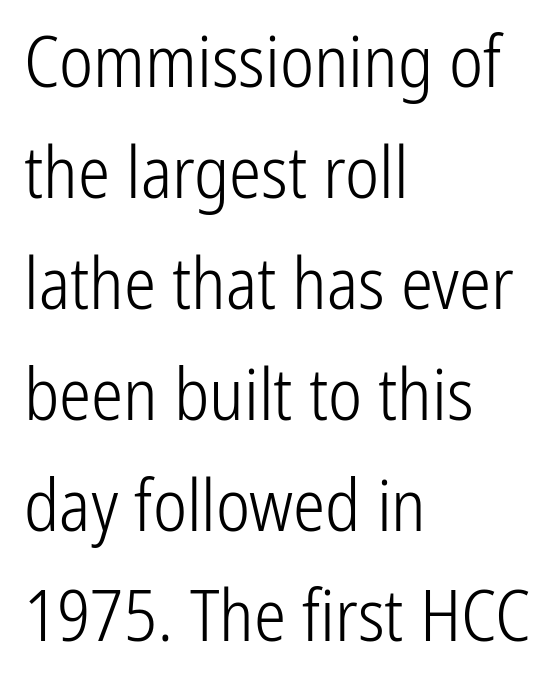
Q: Is the text bold? A: No.
Q: Is the text italic (slanted)? A: No, it is upright.
Q: Is the typeface a serif or a sans-serif typeface? A: Sans-serif.
Q: Is the text underlined? A: No.
Q: How is the paragraph aligned? A: Left-aligned.
Q: Is the spacing between letters normal or unusually wide? A: Normal.
Q: Is the spacing between lines tight, normal or loose? A: Normal.
Q: Width (condensed, normal, or wide)? A: Condensed.
Q: Stroke contrast? A: Low.
Q: x-height? A: Medium.
Q: Monospaced? A: No.
